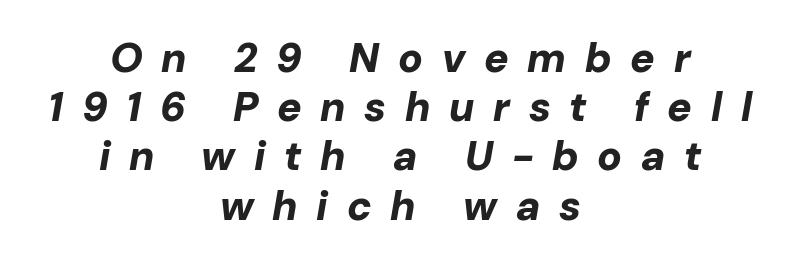
Q: Is the text bold? A: Yes.
Q: Is the text italic (slanted)? A: Yes, it leans right by about 10 degrees.
Q: Is the text underlined? A: No.
Q: How is the paragraph aligned? A: Centered.
Q: Is the spacing between letters normal or unusually wide? A: Unusually wide.
Q: Width (condensed, normal, or wide)? A: Normal.
Q: Stroke contrast? A: Low.
Q: x-height? A: Medium.
Q: Monospaced? A: No.
